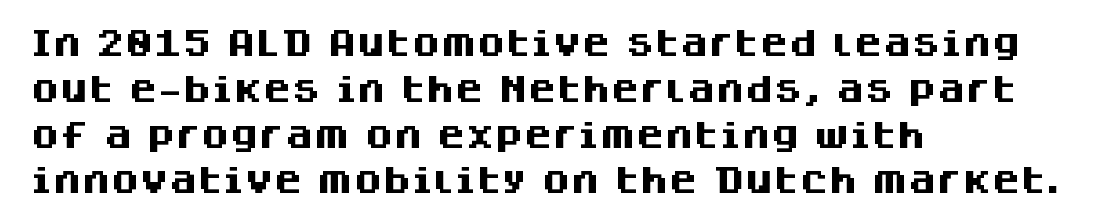
{"serif": "no", "italic": "no", "bold": "yes", "weight": "heavy", "width": "normal", "stroke_contrast": "medium", "x_height": "large", "monospaced": "no", "underline": "no", "align": "left", "line_spacing": "normal", "line_spacing_ratio": 1.58, "letter_spacing": "normal", "letter_spacing_em": 0.0, "glyph_px": 29}
